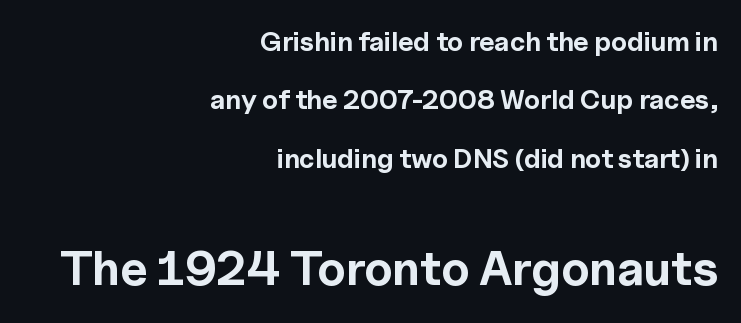
The image shows 48 px bold sans-serif type, upright; set right-aligned, loose line spacing (2.16x), normal letter spacing, not underlined; the second (bottom) block is 1.78x larger; a medium x-height.
